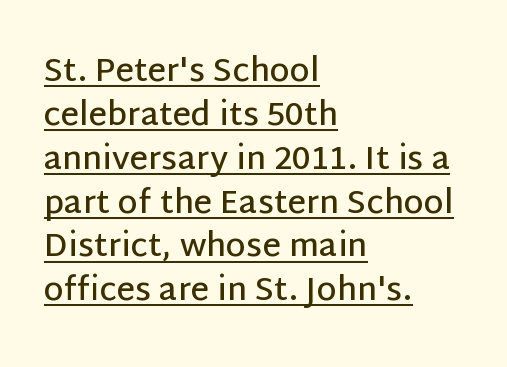
Q: Is the text bold? A: Semi-bold.
Q: Is the text italic (slanted)? A: No, it is upright.
Q: Is the typeface a serif or a sans-serif typeface? A: Sans-serif.
Q: Is the text underlined? A: Yes.
Q: How is the paragraph aligned? A: Left-aligned.
Q: Is the spacing between letters normal or unusually wide? A: Normal.
Q: Is the spacing between lines tight, normal or loose? A: Normal.
Q: Width (condensed, normal, or wide)? A: Normal.
Q: Stroke contrast? A: Low.
Q: x-height? A: Large.
Q: Monospaced? A: No.
